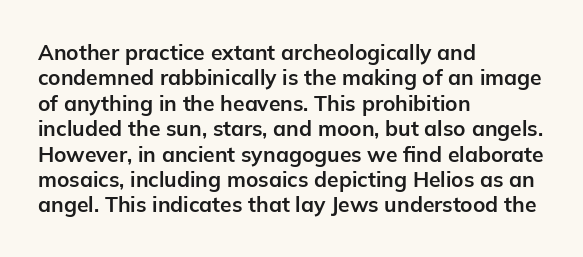
{"italic": "no", "bold": "yes", "underline": "no", "align": "left", "line_spacing_ratio": 1.21, "letter_spacing": "normal", "letter_spacing_em": 0.0, "glyph_px": 21}
